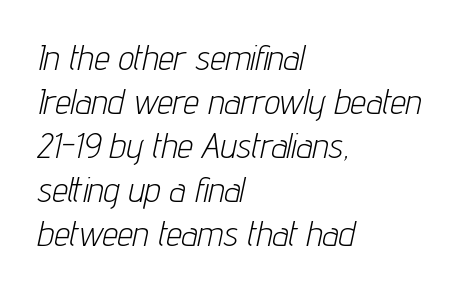
{"italic": "yes", "lean": "right", "slant_degrees": 12, "bold": "no", "weight": "light", "width": "condensed", "stroke_contrast": "low", "x_height": "medium", "monospaced": "no", "underline": "no", "align": "left", "line_spacing": "normal", "line_spacing_ratio": 1.26, "letter_spacing": "normal", "letter_spacing_em": 0.0, "glyph_px": 35}
